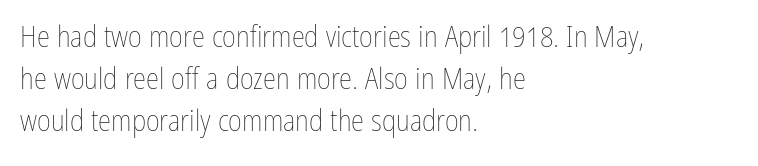
The image shows 30 px thin, condensed type, upright; set left-aligned, normal line spacing (1.4x), normal letter spacing, not underlined; low stroke contrast and a medium x-height.
